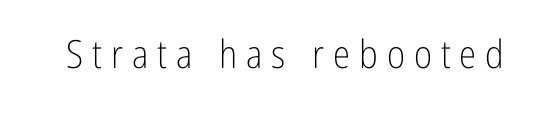
The typesetting does not lean heavy: it is not bold. The letters stand upright; this is a roman face. Letterform terminals end flat and unadorned throughout the passage. Proportional: the letters do not fall into vertical columns. Quick note: underline off.
